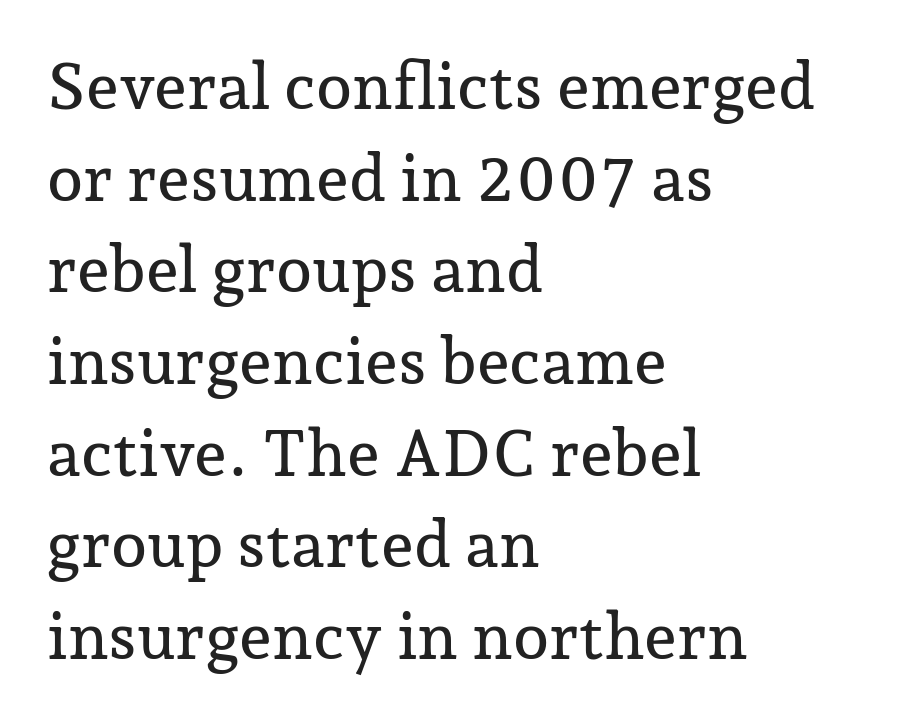
The image shows 65 px serif type, upright; set left-aligned, normal line spacing (1.41x), normal letter spacing, not underlined; low stroke contrast and a medium x-height.
